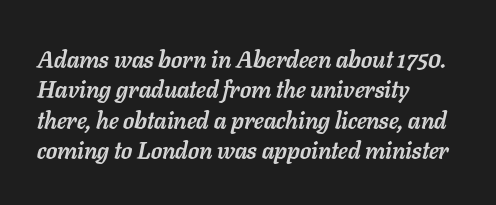
The image shows 24 px bold type, italic (leaning right); set left-aligned, normal line spacing (1.27x), normal letter spacing, not underlined.
